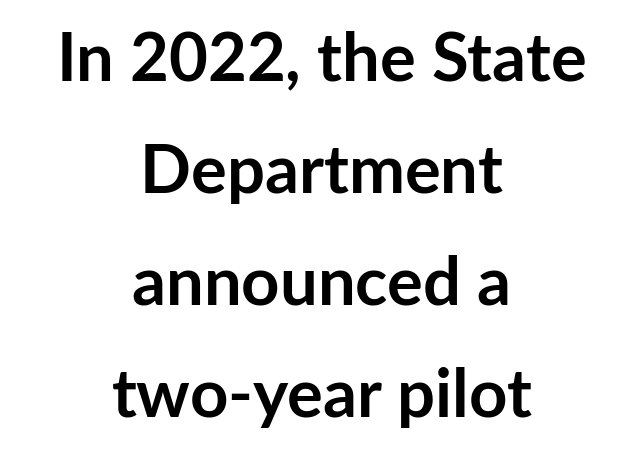
{"serif": "no", "italic": "no", "bold": "yes", "weight": "semibold", "width": "normal", "stroke_contrast": "low", "x_height": "medium", "monospaced": "no", "underline": "no", "align": "center", "line_spacing": "normal", "line_spacing_ratio": 1.67, "letter_spacing": "normal", "letter_spacing_em": 0.0, "glyph_px": 67}
